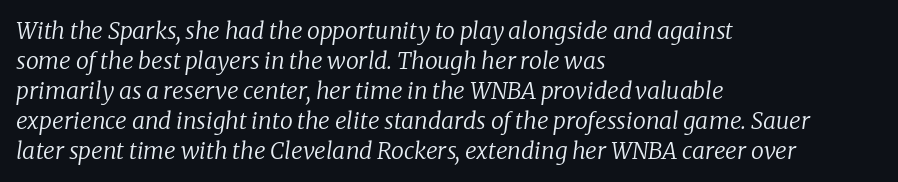
{"italic": "yes", "lean": "right", "slant_degrees": 8, "bold": "no", "underline": "no", "align": "left", "line_spacing": "normal", "line_spacing_ratio": 1.3, "letter_spacing": "normal", "letter_spacing_em": 0.0, "glyph_px": 23}
